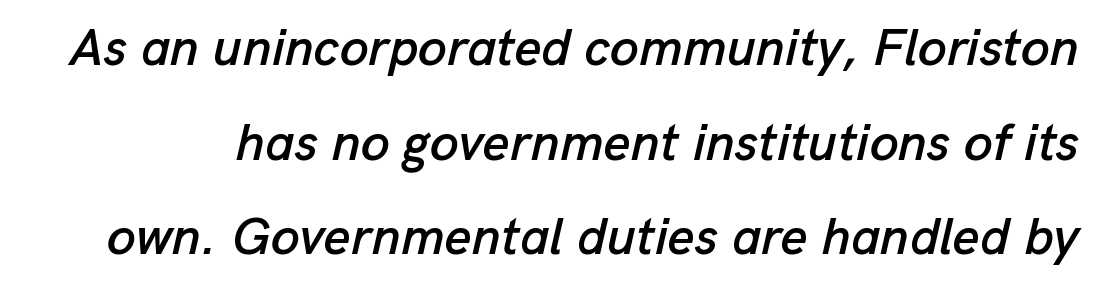
You can tell it's italic because the verticals aren't actually vertical. These lines are rendered in a variable-pitch font. Only glyphs here, with clear space below each row. Students, note that the glyphs here touch the page at normal intervals.
